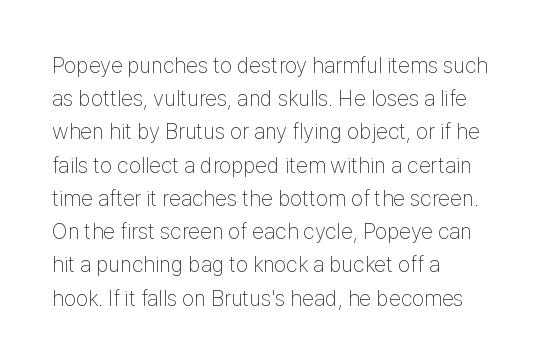
Q: Is the text bold? A: No.
Q: Is the text italic (slanted)? A: No, it is upright.
Q: Is the text underlined? A: No.
Q: How is the paragraph aligned? A: Left-aligned.
Q: Is the spacing between letters normal or unusually wide? A: Normal.
Q: Is the spacing between lines tight, normal or loose? A: Normal.
